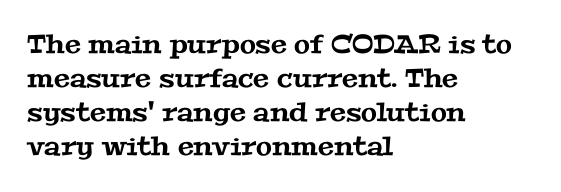
{"underline": "no", "align": "left", "line_spacing": "normal", "line_spacing_ratio": 1.31, "letter_spacing": "normal", "letter_spacing_em": 0.0, "glyph_px": 26}
